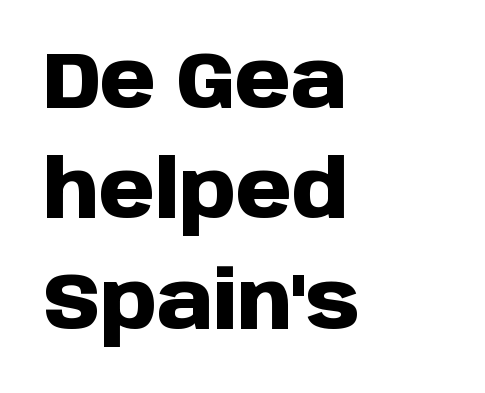
Q: Is the text bold? A: Yes.
Q: Is the text italic (slanted)? A: No, it is upright.
Q: Is the typeface a serif or a sans-serif typeface? A: Sans-serif.
Q: Is the text underlined? A: No.
Q: How is the paragraph aligned? A: Left-aligned.
Q: Is the spacing between letters normal or unusually wide? A: Normal.
Q: Is the spacing between lines tight, normal or loose? A: Normal.
Q: Width (condensed, normal, or wide)? A: Normal.
Q: Stroke contrast? A: Low.
Q: x-height? A: Large.
Q: Monospaced? A: No.
